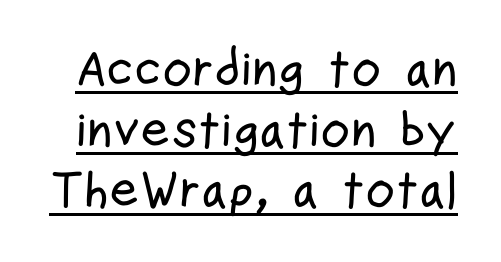
{"serif": "no", "italic": "no", "width": "condensed", "stroke_contrast": "low", "x_height": "medium", "monospaced": "no", "underline": "yes", "line_spacing_ratio": 1.19, "letter_spacing": "normal", "letter_spacing_em": 0.0, "glyph_px": 51}
